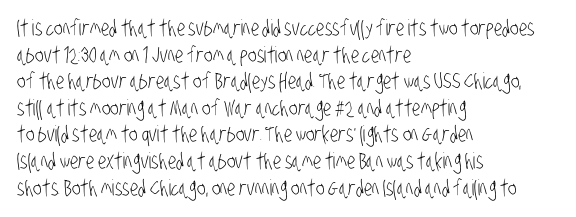
Is the stroke heavy? The answer is a plain regular-or-lighter. Any mark beneath the type? The region is blank. The face used here is rendered with its standard letterfit. Leftover space on each line is placed entirely after the last word.
